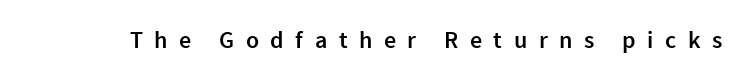
Firm but not heavy-handed strokes: this text is semibold. The type sits square on the baseline with zero lean. Students, note that the glyphs here are deliberately spaced far apart. Just letters on the line, the space beneath them empty.
